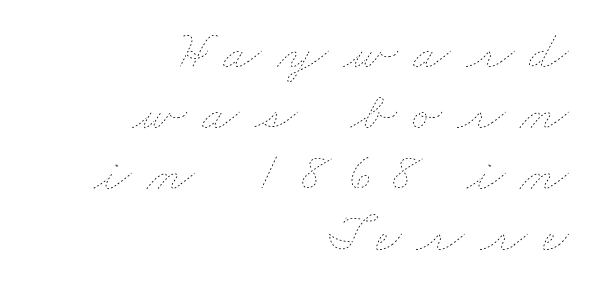
The image shows 55 px thin, wide type; set right-aligned, tight line spacing (1.11x), unusually wide letter spacing (+0.28 em), not underlined; low stroke contrast and a small x-height.
